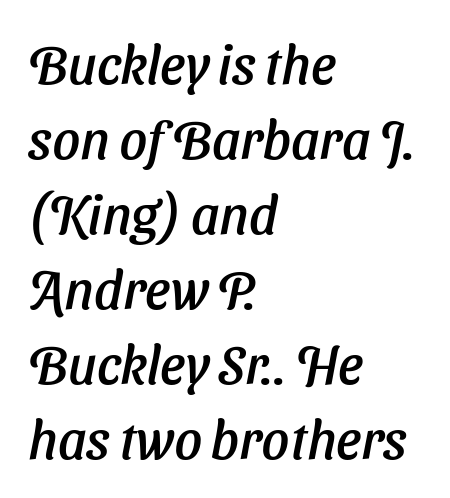
Q: Is the typeface a serif or a sans-serif typeface? A: Serif.
Q: Is the text underlined? A: No.
Q: How is the paragraph aligned? A: Left-aligned.
Q: Is the spacing between letters normal or unusually wide? A: Normal.
Q: Is the spacing between lines tight, normal or loose? A: Normal.
Q: Width (condensed, normal, or wide)? A: Normal.
Q: Stroke contrast? A: Low.
Q: x-height? A: Medium.
Q: Monospaced? A: No.
